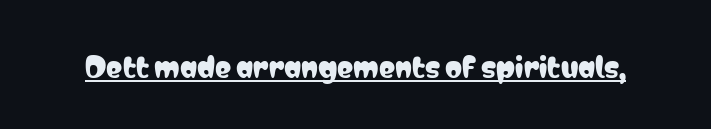
In terms of letterspacing, this is plain default setting. Ascenders rise straight up at ninety degrees. Underline: present.
